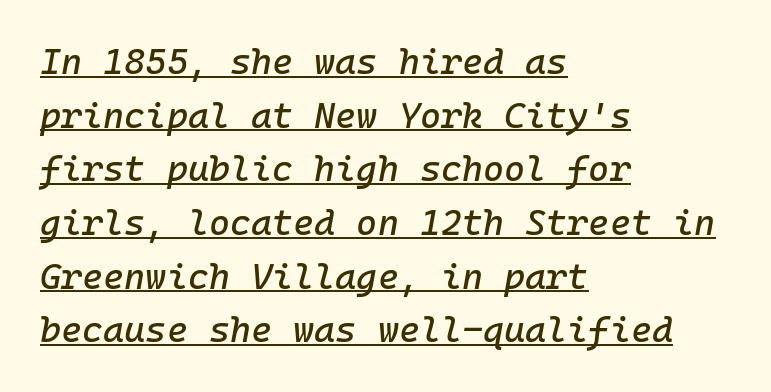
The image shows 36 px text type, italic (leaning right), monospaced; set left-aligned, normal line spacing (1.49x), normal letter spacing, underlined; low stroke contrast and a medium x-height.
